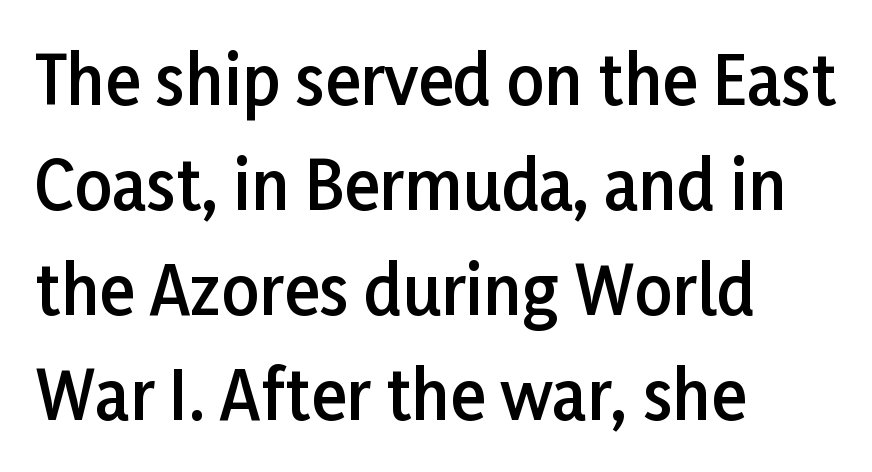
Q: Is the text bold? A: Semi-bold.
Q: Is the text italic (slanted)? A: No, it is upright.
Q: Is the typeface a serif or a sans-serif typeface? A: Sans-serif.
Q: Is the text underlined? A: No.
Q: How is the paragraph aligned? A: Left-aligned.
Q: Is the spacing between letters normal or unusually wide? A: Normal.
Q: Is the spacing between lines tight, normal or loose? A: Normal.
Q: Width (condensed, normal, or wide)? A: Normal.
Q: Stroke contrast? A: Low.
Q: x-height? A: Medium.
Q: Monospaced? A: No.
